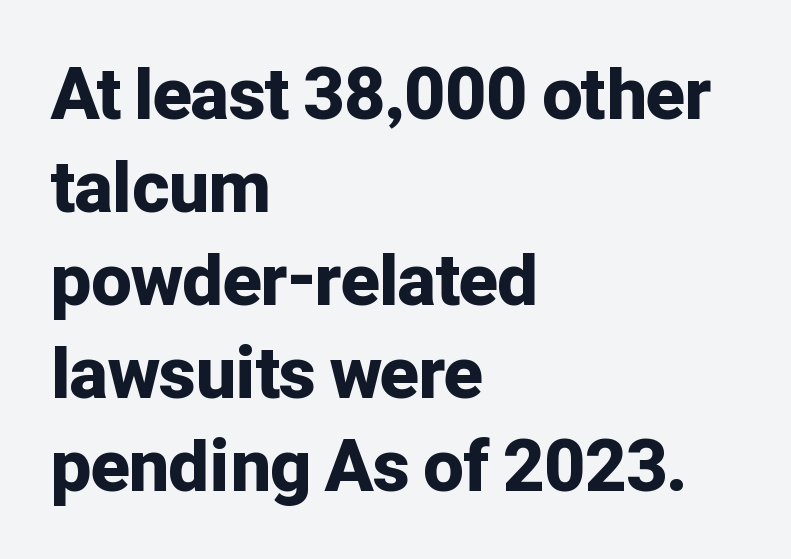
{"serif": "no", "italic": "no", "bold": "yes", "weight": "bold", "width": "normal", "stroke_contrast": "low", "x_height": "medium", "monospaced": "no", "underline": "no", "align": "left", "line_spacing": "normal", "line_spacing_ratio": 1.31, "letter_spacing": "normal", "letter_spacing_em": 0.0, "glyph_px": 71}
